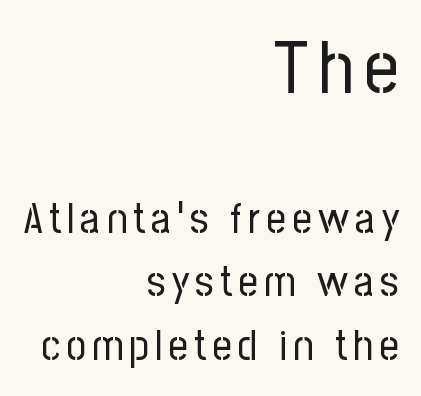
The image shows 75 px regular-weight, condensed sans-serif type, upright; set right-aligned, normal line spacing (1.47x), not underlined; the first (top) block is 1.74x larger; low stroke contrast and a medium x-height.
